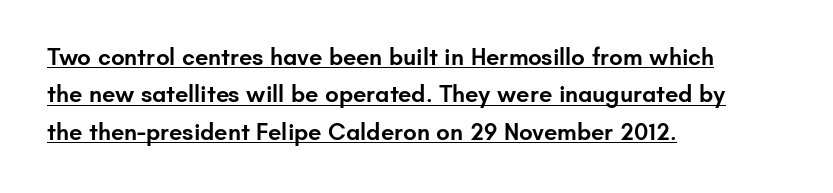
{"italic": "no", "bold": "semi", "underline": "yes", "align": "left", "line_spacing": "normal", "line_spacing_ratio": 1.56, "letter_spacing": "normal", "letter_spacing_em": 0.0, "glyph_px": 24}
